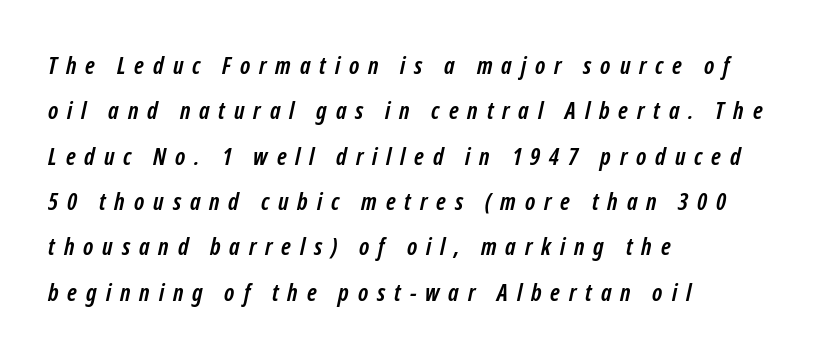
Q: Is the text bold? A: Yes.
Q: Is the text underlined? A: No.
Q: How is the paragraph aligned? A: Left-aligned.
Q: Is the spacing between letters normal or unusually wide? A: Unusually wide.
